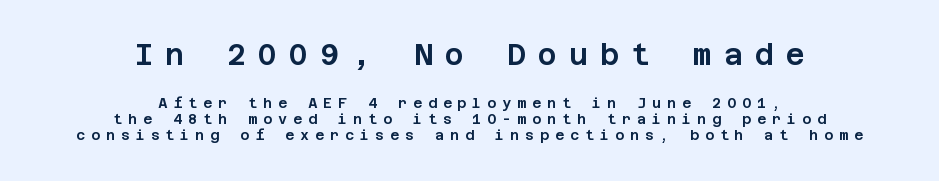
How are the letters spaced? Widely, with obvious added tracking. It's the straight-up-and-down kind of type. Each row of text sits above clean, open space. Line starts and ends both wander, symmetrically. This sample uses a sans-serif face.
